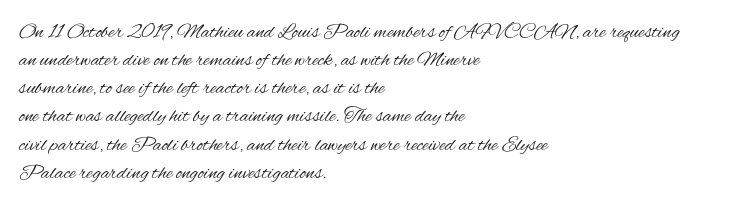
The image shows 21 px text type; set left-aligned, normal line spacing (1.34x), normal letter spacing, not underlined.
